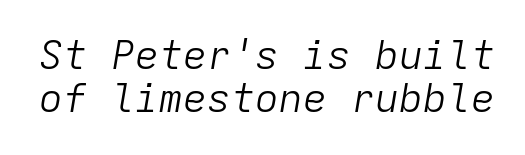
Fixed-width glyphs throughout — classic coding-font behaviour. Standard letterfit; no display-style spreading of the glyphs. Every character sits at an angle, as italics do. The passage shown stacks its lines with hardly any gap. Beneath every word, the page is bare. On a weight scale, this lands at 450 or below.
